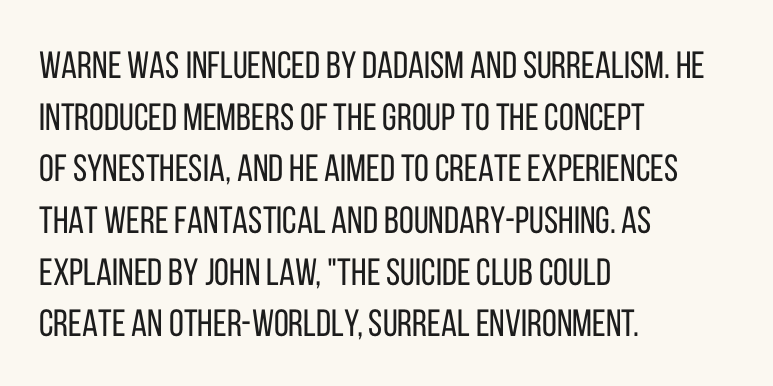
{"serif": "no", "italic": "no", "bold": "no", "weight": "regular", "width": "condensed", "stroke_contrast": "low", "x_height": "large", "monospaced": "no", "underline": "no", "align": "left", "line_spacing": "normal", "line_spacing_ratio": 1.36, "letter_spacing": "normal", "letter_spacing_em": 0.0, "glyph_px": 38}
